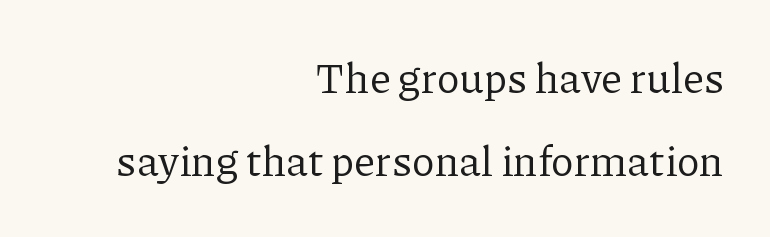
Here the designer chose a conventional face with non-uniform glyph widths. Unlike a clean sans, this face finishes its strokes with serifs. Caption: face not bold, strokes unweighted. Right-aligned paragraph, ragged on the left. Characters remain perfectly vertical along every line. Quick note: interline space is abundant.
